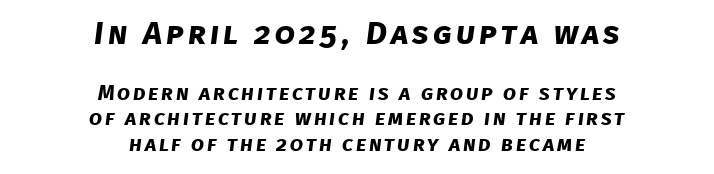
Q: Is the text bold? A: Yes.
Q: Is the typeface a serif or a sans-serif typeface? A: Sans-serif.
Q: Is the text underlined? A: No.
Q: How is the paragraph aligned? A: Centered.
Q: Which block of text is set in a larger size, the first (top) or the second (bottom)? A: The first (top) one.
Q: Width (condensed, normal, or wide)? A: Normal.
Q: Stroke contrast? A: Low.
Q: x-height? A: Large.
Q: Monospaced? A: No.
